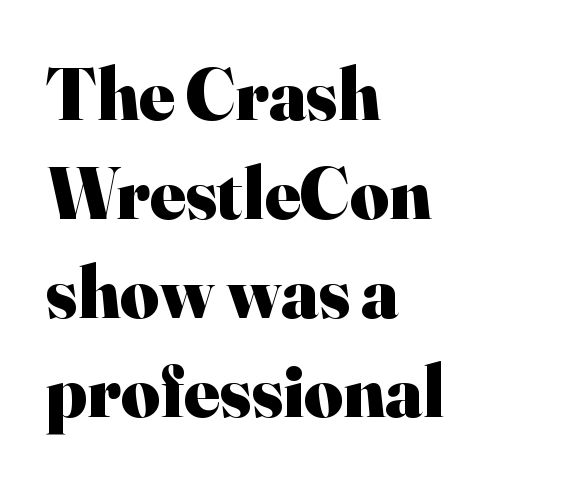
{"serif": "yes", "italic": "no", "bold": "yes", "weight": "heavy", "width": "normal", "stroke_contrast": "high", "x_height": "small", "monospaced": "no", "underline": "no", "align": "left", "line_spacing": "normal", "line_spacing_ratio": 1.32, "letter_spacing": "normal", "letter_spacing_em": 0.0, "glyph_px": 75}
